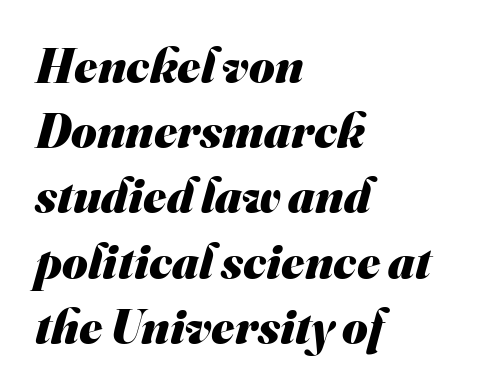
The image shows 49 px heavy sans-serif type; set left-aligned, normal line spacing (1.33x), normal letter spacing, not underlined; medium stroke contrast and a small x-height.
